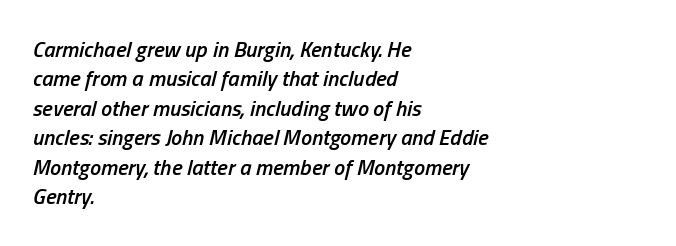
{"italic": "yes", "lean": "right", "slant_degrees": 13, "bold": "semi", "underline": "no", "align": "left", "line_spacing": "normal", "line_spacing_ratio": 1.34, "letter_spacing": "normal", "letter_spacing_em": 0.0, "glyph_px": 22}
